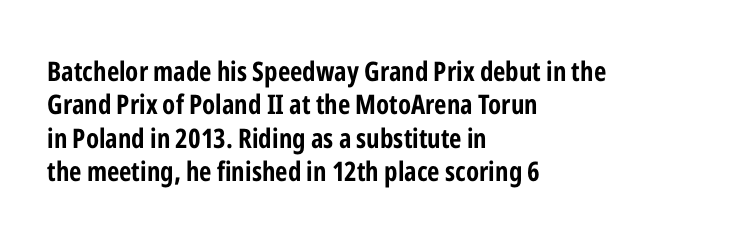
There is no visible air inserted between adjacent glyphs. Compared with a centered layout, this one pins lines to the left instead. The strokes are fattened all the way to bold. A typesetter would mark this as roman, not italic. The words here are not underlined.
